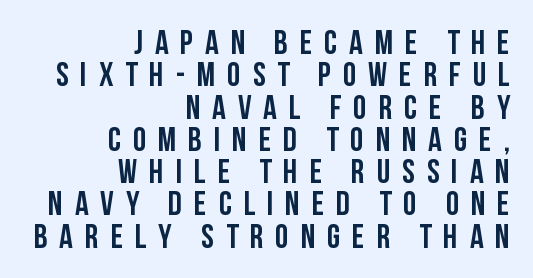
{"serif": "no", "italic": "no", "bold": "yes", "weight": "semibold", "width": "condensed", "stroke_contrast": "low", "x_height": "large", "monospaced": "no", "underline": "no", "align": "right", "line_spacing": "tight", "line_spacing_ratio": 0.95, "letter_spacing": "wide", "letter_spacing_em": 0.35, "glyph_px": 34}
